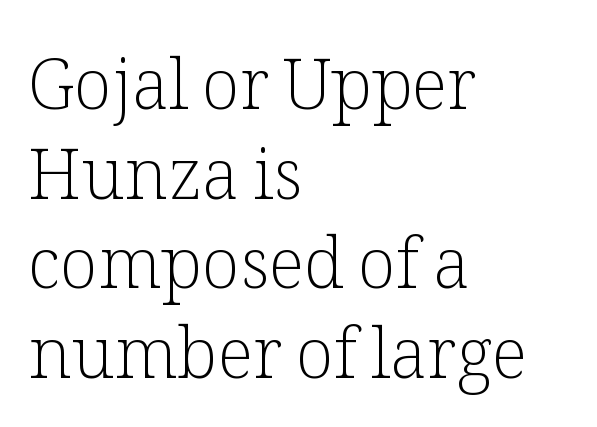
The image shows 70 px light serif type, upright; set left-aligned, normal line spacing (1.28x), normal letter spacing, not underlined; low stroke contrast and a medium x-height.
